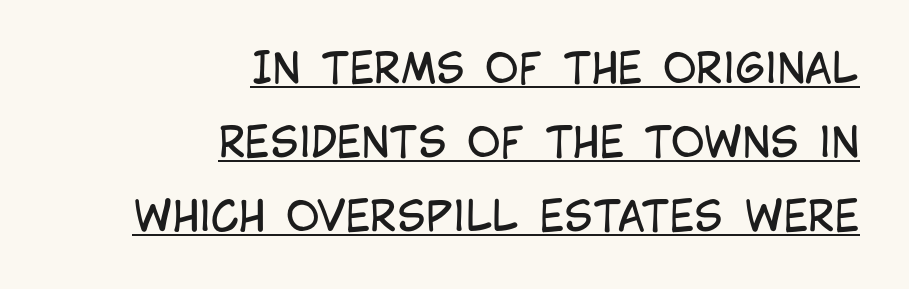
{"serif": "no", "italic": "no", "bold": "no", "weight": "regular", "width": "condensed", "stroke_contrast": "low", "x_height": "large", "monospaced": "no", "underline": "yes", "align": "right", "line_spacing_ratio": 1.8, "letter_spacing": "normal", "letter_spacing_em": 0.0, "glyph_px": 41}
